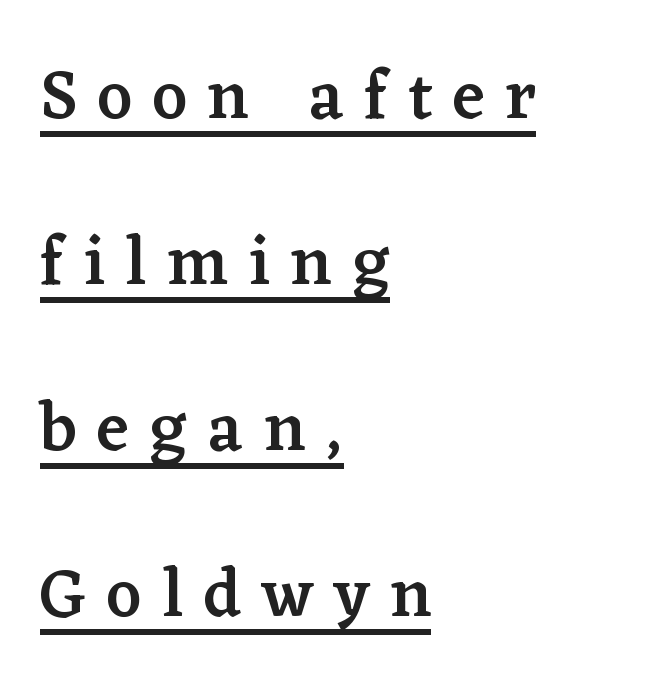
Q: Is the text bold? A: Semi-bold.
Q: Is the text italic (slanted)? A: No, it is upright.
Q: Is the typeface a serif or a sans-serif typeface? A: Serif.
Q: Is the text underlined? A: Yes.
Q: How is the paragraph aligned? A: Left-aligned.
Q: Is the spacing between letters normal or unusually wide? A: Unusually wide.
Q: Is the spacing between lines tight, normal or loose? A: Loose.
Q: Width (condensed, normal, or wide)? A: Normal.
Q: Stroke contrast? A: Low.
Q: x-height? A: Medium.
Q: Monospaced? A: No.
